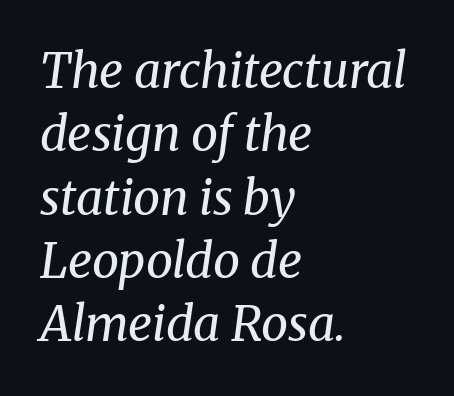
You could call the tracking neutral — neither tight nor loose. Stroke mass is kept to a normal reading level or below. Summary of vertical rhythm: regular, with standard interline spacing. Horizontally, the lines are justified to the leading edge only. Is the type slanted? Yes — the strokes lean at a clear angle. A typesetter would call this proportional, since set widths differ per character.
